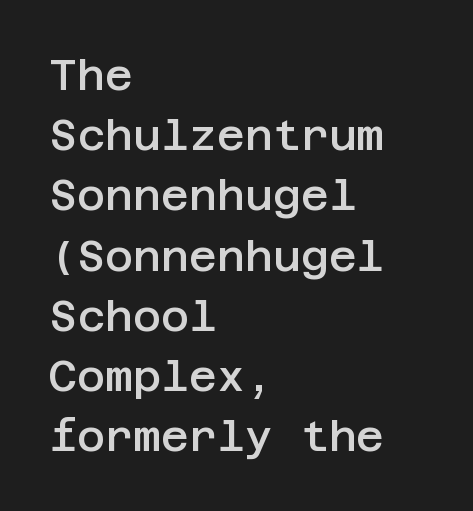
Nothing unusual about the tracking: characters are spaced as the font intends. Ordinary non-slanted type is in use. How would I describe the line gaps? Plain and ordinary. Notice the strokes are somewhat thickened but not fully heavy: this is a semibold.
